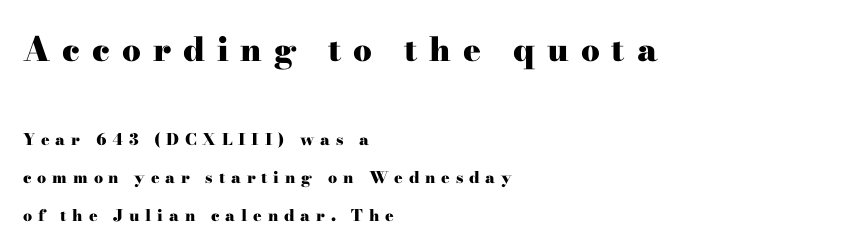
{"serif": "yes", "italic": "no", "bold": "yes", "weight": "heavy", "width": "wide", "stroke_contrast": "high", "x_height": "small", "monospaced": "no", "underline": "no", "align": "left", "line_spacing": "loose", "line_spacing_ratio": 2.36, "letter_spacing": "wide", "letter_spacing_em": 0.36, "larger_block": "first", "size_ratio": 2.06, "glyph_px": 33}
